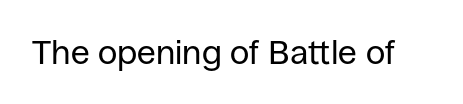
The image shows 34 px regular-weight sans-serif type, upright; set normal letter spacing, not underlined; low stroke contrast and a large x-height.
